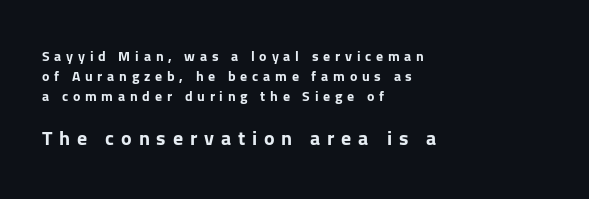
The image shows 20 px bold type, upright; set left-aligned, normal line spacing (1.42x), unusually wide letter spacing (+0.34 em), not underlined; the second (bottom) block is 1.43x larger.
